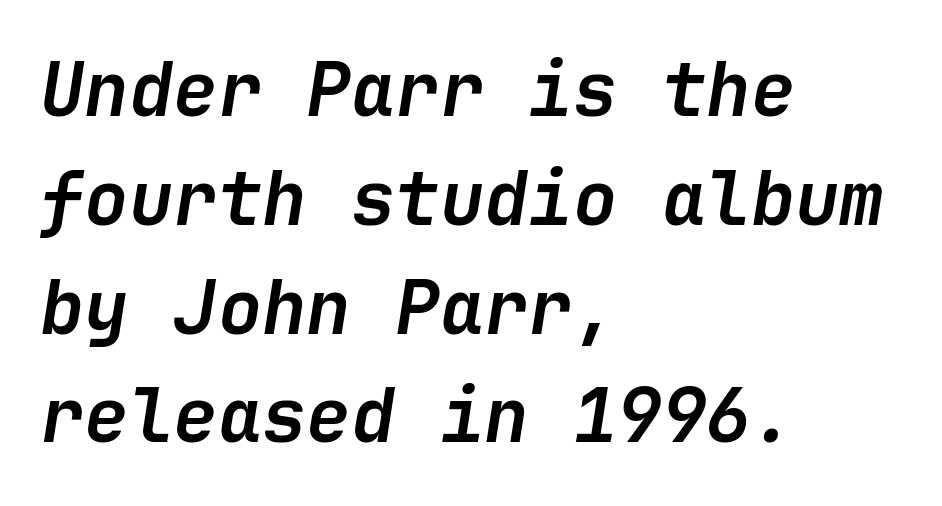
{"italic": "yes", "lean": "right", "slant_degrees": 9, "bold": "yes", "weight": "semibold", "width": "normal", "stroke_contrast": "low", "x_height": "medium", "underline": "no", "align": "left", "line_spacing": "normal", "line_spacing_ratio": 1.47, "letter_spacing": "normal", "letter_spacing_em": 0.0, "glyph_px": 74}
